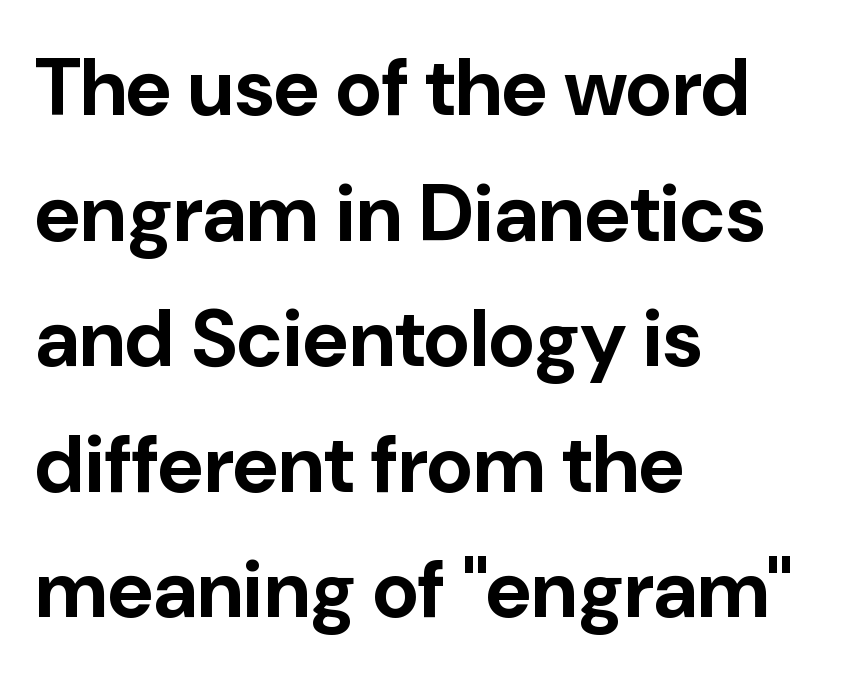
The font is running at its bold setting. The compositor pushed each line to the left boundary. This is sans-serif lettering, the kind often seen on screens and signage. Check the space under the baseline: it is left empty. Normally led — the rows are evenly, conventionally spaced. Tracking here is standard; glyphs follow each other at the usual distance.
